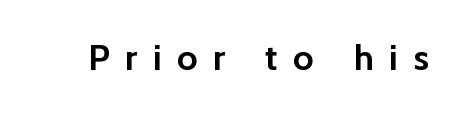
{"serif": "no", "italic": "no", "bold": "yes", "weight": "semibold", "width": "normal", "stroke_contrast": "low", "x_height": "medium", "monospaced": "no", "underline": "no", "letter_spacing": "wide", "letter_spacing_em": 0.44, "glyph_px": 36}
